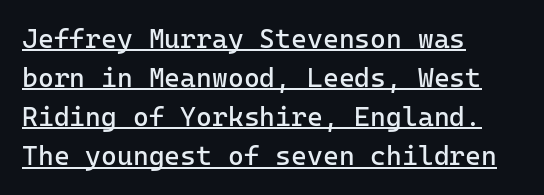
Q: Is the text bold? A: No.
Q: Is the text italic (slanted)? A: No, it is upright.
Q: Is the text underlined? A: Yes.
Q: How is the paragraph aligned? A: Left-aligned.
Q: Is the spacing between letters normal or unusually wide? A: Normal.
Q: Is the spacing between lines tight, normal or loose? A: Normal.
